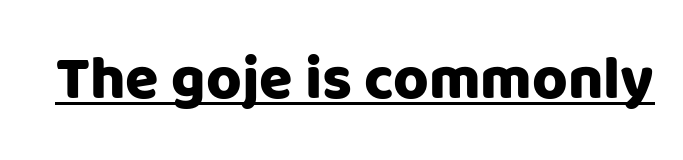
Nope, not italic — everything's standing straight. Note the varied advance widths — an 'i' is clearly narrower than an 'm'. Are there feet on the stems? There aren't — it's a sans. This is underlined copy, the kind a proofreader might mark for attention. The letters sit at their default tracking, neither squeezed nor spread.
